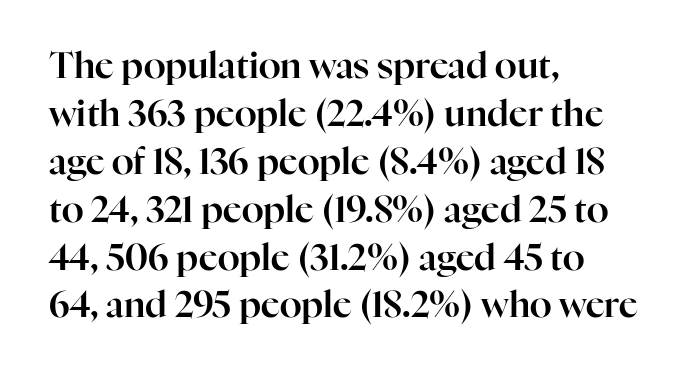
{"serif": "yes", "italic": "no", "width": "normal", "stroke_contrast": "high", "x_height": "medium", "monospaced": "no", "underline": "no", "align": "left", "line_spacing": "normal", "line_spacing_ratio": 1.33, "letter_spacing": "normal", "letter_spacing_em": 0.0, "glyph_px": 36}
